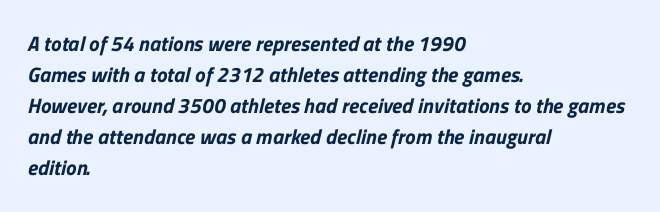
Rule under the text: the space is simply empty. Nobody touched the tracking dial on this one. Successive baselines arrive at the customary interval. Caption: multi-line text, flush left, ragged right.
